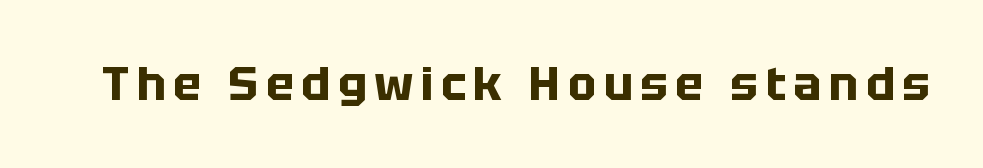
{"serif": "no", "italic": "no", "bold": "yes", "weight": "bold", "width": "normal", "stroke_contrast": "low", "x_height": "large", "monospaced": "no", "underline": "no", "glyph_px": 47}
